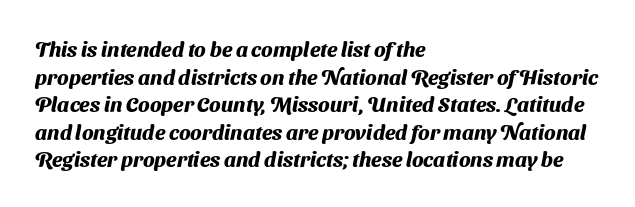
The image shows 21 px bold type; set left-aligned, normal line spacing (1.31x), normal letter spacing, not underlined.
